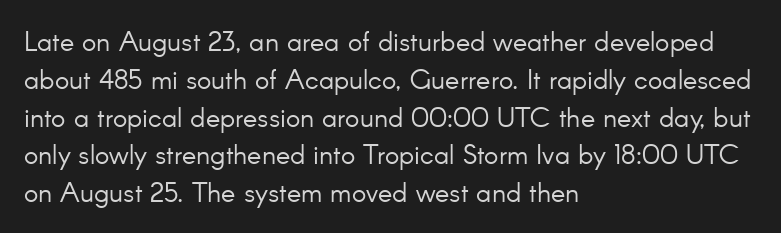
Short note: letters normally spaced. These lines are set flush left with a ragged right edge. The passage shown is not bold in any degree. Rows of type keep a routine distance in the vertical direction. This is the regular roman posture of the typeface.
